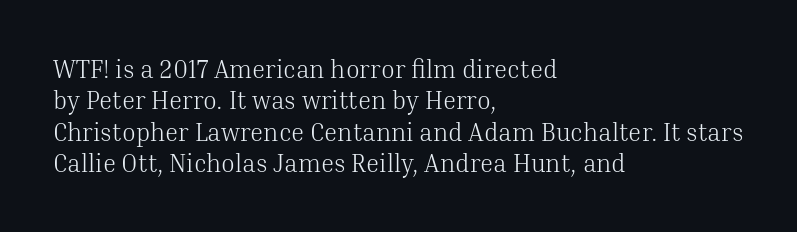
Q: Is the text bold? A: No.
Q: Is the text italic (slanted)? A: No, it is upright.
Q: Is the text underlined? A: No.
Q: How is the paragraph aligned? A: Left-aligned.
Q: Is the spacing between letters normal or unusually wide? A: Normal.
Q: Is the spacing between lines tight, normal or loose? A: Normal.
